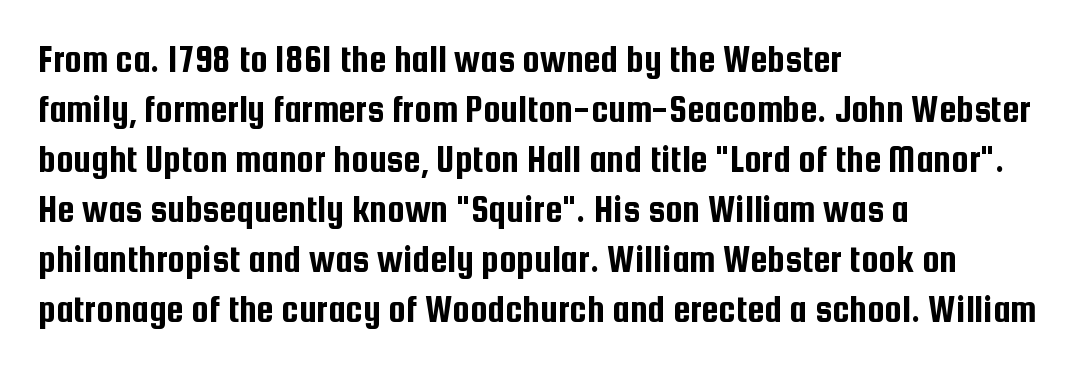
The image shows 39 px condensed sans-serif type, upright; set left-aligned, normal line spacing (1.28x), normal letter spacing, not underlined; low stroke contrast and a medium x-height.
